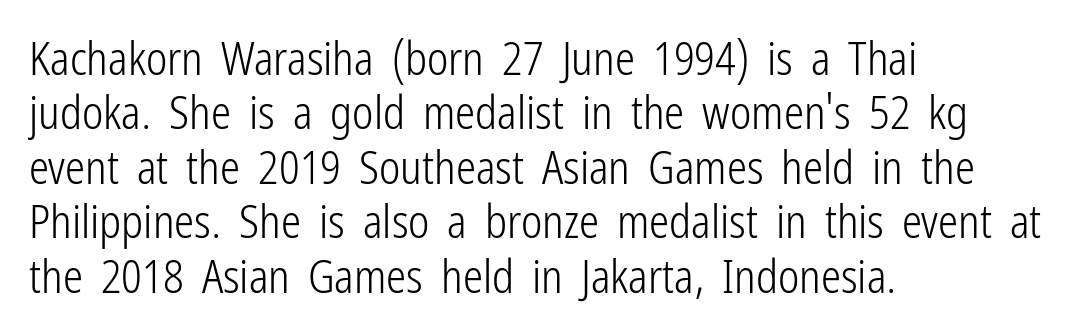
Nobody touched the tracking dial on this one. Does the lettering tilt? It doesn't — this is upright. Looks like regular typesetting: each glyph gets only the width it needs. If you drew a ruler down the left edge, every line would touch it. Descenders are the only things crossing below the line. The rendering shows plain stroke endings on the letterforms — a sans-serif design.
